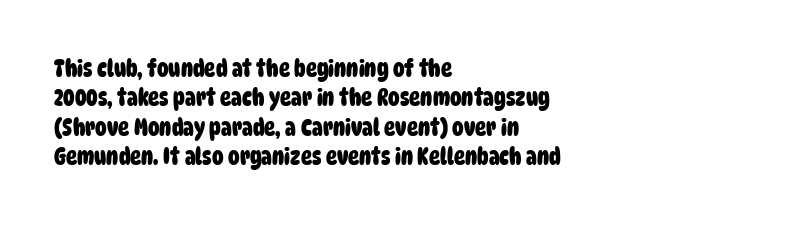
The image shows 23 px bold type; set left-aligned, normal line spacing (1.28x), normal letter spacing, not underlined.
